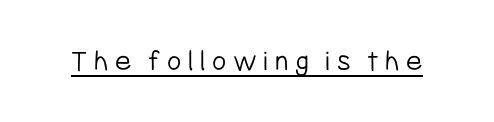
{"serif": "no", "italic": "no", "bold": "no", "weight": "light", "width": "condensed", "stroke_contrast": "low", "x_height": "medium", "monospaced": "no", "underline": "yes", "letter_spacing": "wide", "letter_spacing_em": 0.21, "glyph_px": 31}
